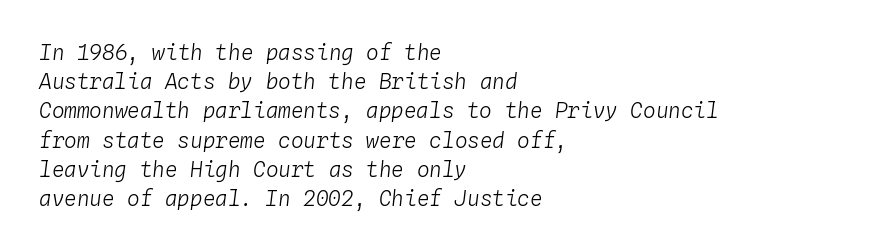
{"italic": "yes", "lean": "right", "slant_degrees": 4, "bold": "no", "underline": "no", "align": "left", "line_spacing": "normal", "line_spacing_ratio": 1.39, "letter_spacing": "normal", "letter_spacing_em": 0.0, "glyph_px": 21}
